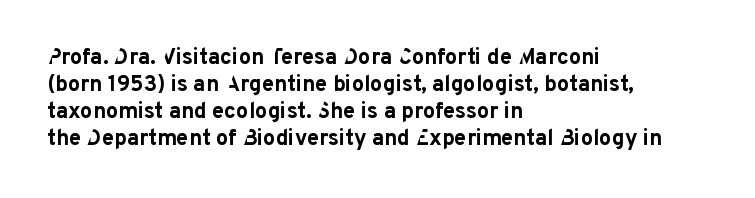
Q: Is the text bold? A: Yes.
Q: Is the text italic (slanted)? A: No, it is upright.
Q: Is the text underlined? A: No.
Q: How is the paragraph aligned? A: Left-aligned.
Q: Is the spacing between letters normal or unusually wide? A: Normal.
